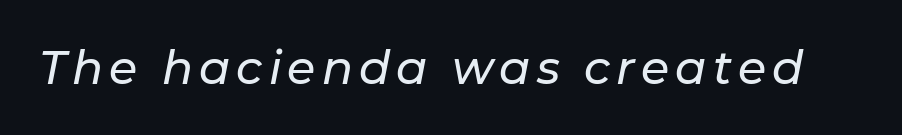
{"italic": "yes", "lean": "right", "slant_degrees": 11, "width": "normal", "stroke_contrast": "low", "x_height": "medium", "monospaced": "no", "underline": "no", "glyph_px": 46}
